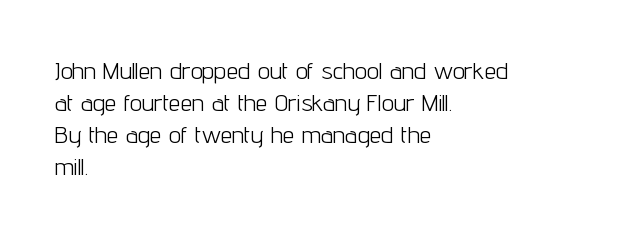
A bare baseline throughout the passage. Does the lettering tilt? It doesn't — this is upright. Leftover space on each line is placed entirely after the last word. Regarding leading, the lines here are spaced in the standard way. Inter-character spacing is left at the font's built-in metrics. Compared with a typical body face, this is equally light or lighter still.
